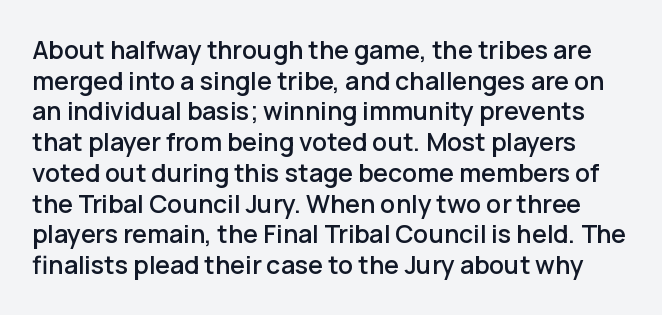
{"italic": "no", "underline": "no", "line_spacing_ratio": 1.23, "letter_spacing": "normal", "letter_spacing_em": 0.0, "glyph_px": 25}
